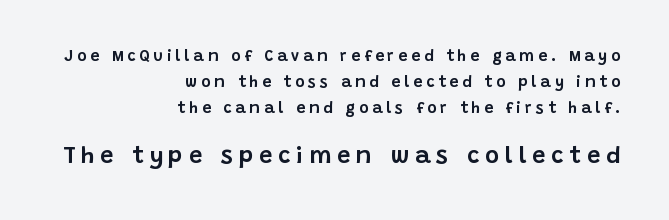
The leading is moderate, giving the passage an even texture. Notice how the stems are strictly vertical — no italics here. Type size steps up from the first block to the second. Letters rest on an invisible, unmarked baseline. The passage shown has open, widely tracked lettering throughout.
